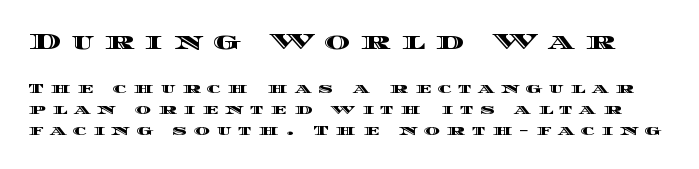
The image shows 22 px text type, upright; set normal line spacing (1.51x), unusually wide letter spacing (+0.47 em), not underlined; the first (top) block is 1.57x larger.
